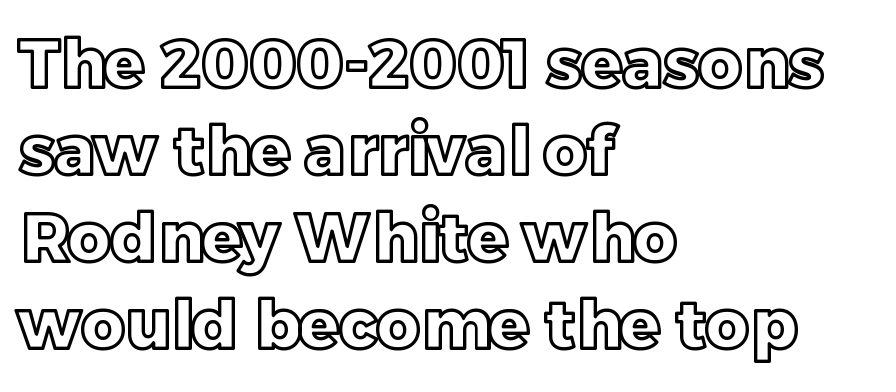
Q: Is the text italic (slanted)? A: No, it is upright.
Q: Is the text underlined? A: No.
Q: How is the paragraph aligned? A: Left-aligned.
Q: Is the spacing between letters normal or unusually wide? A: Normal.
Q: Is the spacing between lines tight, normal or loose? A: Normal.
Q: Width (condensed, normal, or wide)? A: Normal.
Q: x-height? A: Large.
Q: Monospaced? A: No.
